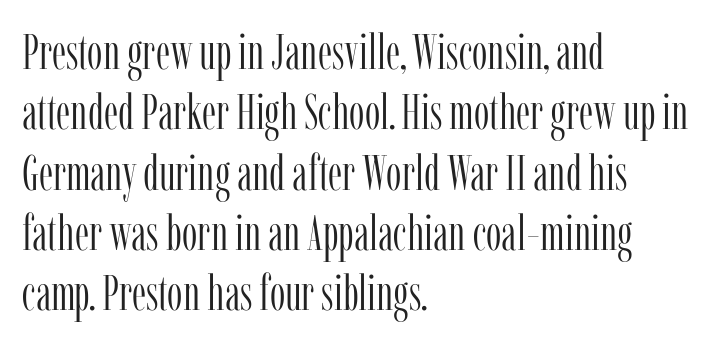
Q: Is the text bold? A: No.
Q: Is the text italic (slanted)? A: No, it is upright.
Q: Is the typeface a serif or a sans-serif typeface? A: Serif.
Q: Is the text underlined? A: No.
Q: How is the paragraph aligned? A: Left-aligned.
Q: Is the spacing between letters normal or unusually wide? A: Normal.
Q: Width (condensed, normal, or wide)? A: Condensed.
Q: Stroke contrast? A: Low.
Q: x-height? A: Medium.
Q: Monospaced? A: No.
